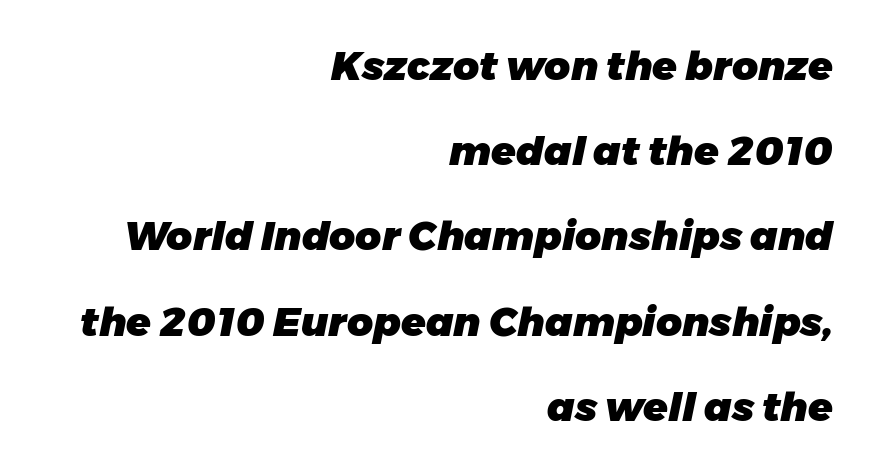
{"italic": "yes", "lean": "right", "slant_degrees": 11, "bold": "yes", "weight": "heavy", "width": "normal", "stroke_contrast": "low", "x_height": "medium", "monospaced": "no", "underline": "no", "align": "right", "line_spacing": "loose", "line_spacing_ratio": 2.13, "letter_spacing": "normal", "letter_spacing_em": 0.0, "glyph_px": 40}
